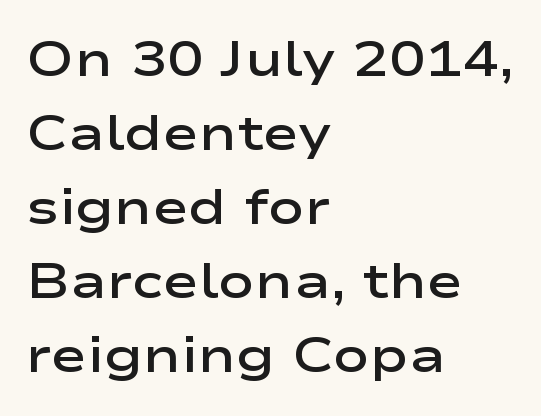
Q: Is the text bold? A: Semi-bold.
Q: Is the text italic (slanted)? A: No, it is upright.
Q: Is the typeface a serif or a sans-serif typeface? A: Sans-serif.
Q: Is the text underlined? A: No.
Q: How is the paragraph aligned? A: Left-aligned.
Q: Is the spacing between letters normal or unusually wide? A: Normal.
Q: Is the spacing between lines tight, normal or loose? A: Normal.
Q: Width (condensed, normal, or wide)? A: Wide.
Q: Stroke contrast? A: Low.
Q: x-height? A: Medium.
Q: Monospaced? A: No.
